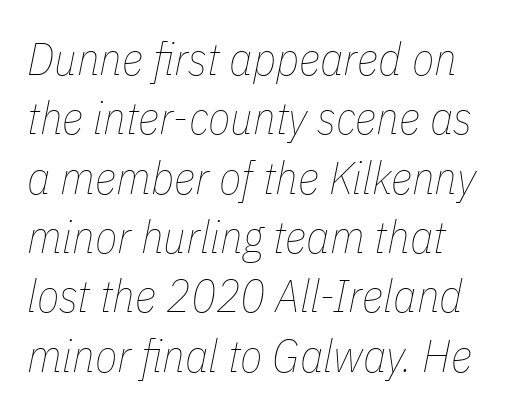
You could not count columns in this text — the font is proportionally spaced. The baseline area is clear. Each new line begins a customary step beneath the previous one. The letterforms sit shoulder to shoulder at normal distance. Stems here are at most as thick as an everyday book face. If you drew a line through each stem, it would be angled.
